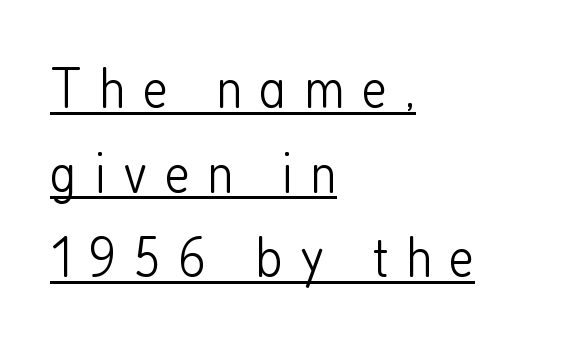
Spacing between characters has been opened up far beyond the box default. Check the space under the baseline: a stroke is drawn there. Compared with typical paragraphs, the rows here are spaced about the same. Caption: face not bold, strokes unweighted. The face used here is proportionally spaced, like ordinary book or web type.
